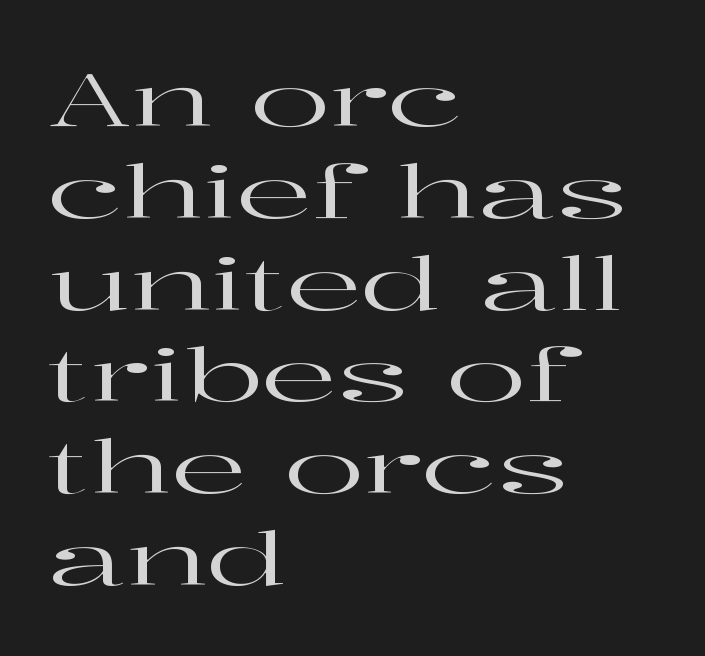
{"serif": "yes", "italic": "no", "width": "wide", "stroke_contrast": "high", "x_height": "medium", "monospaced": "no", "underline": "no", "align": "left", "line_spacing_ratio": 1.24, "letter_spacing": "normal", "letter_spacing_em": 0.0, "glyph_px": 74}
